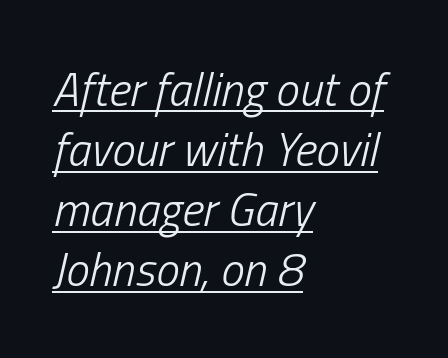
The image shows 47 px light, condensed type, italic (leaning right); set left-aligned, normal line spacing (1.28x), normal letter spacing, underlined; low stroke contrast and a medium x-height.
